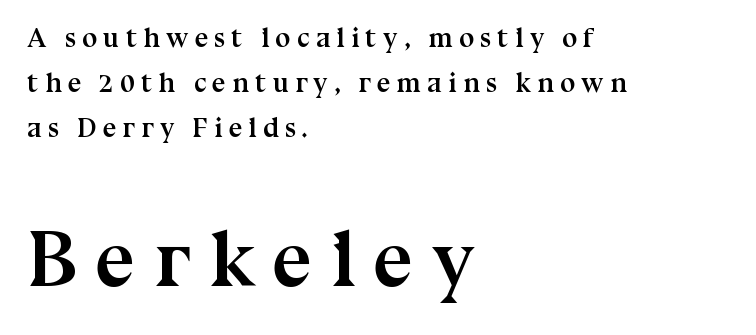
{"serif": "yes", "italic": "no", "bold": "yes", "weight": "semibold", "width": "normal", "stroke_contrast": "medium", "x_height": "medium", "monospaced": "no", "underline": "no", "align": "left", "line_spacing": "normal", "line_spacing_ratio": 1.67, "letter_spacing": "wide", "letter_spacing_em": 0.23, "larger_block": "second", "size_ratio": 2.96, "glyph_px": 80}
